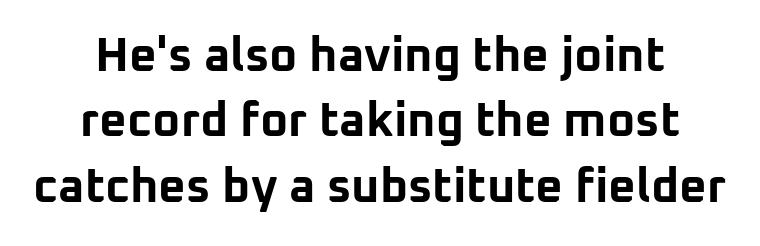
{"serif": "no", "italic": "no", "bold": "yes", "weight": "bold", "width": "normal", "stroke_contrast": "low", "x_height": "medium", "monospaced": "no", "underline": "no", "line_spacing": "normal", "line_spacing_ratio": 1.36, "letter_spacing": "normal", "letter_spacing_em": 0.0, "glyph_px": 48}
